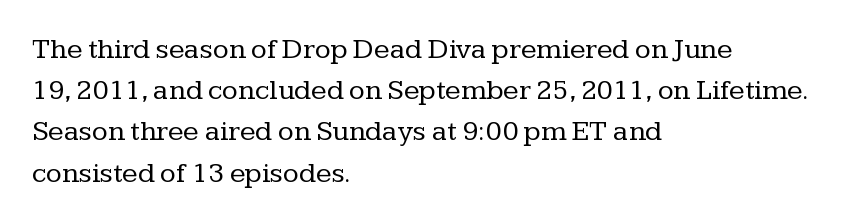
Clear beneath every line of the passage. The strokes carry an ordinary text weight at most. This is serif lettering, the kind often seen in printed books. Vertically, the passage feels balanced, rows spaced as you'd expect. The text block is weighted toward the left margin, trailing off unevenly rightward. Think of a printed novel: that variable character pitch is what you see here.
